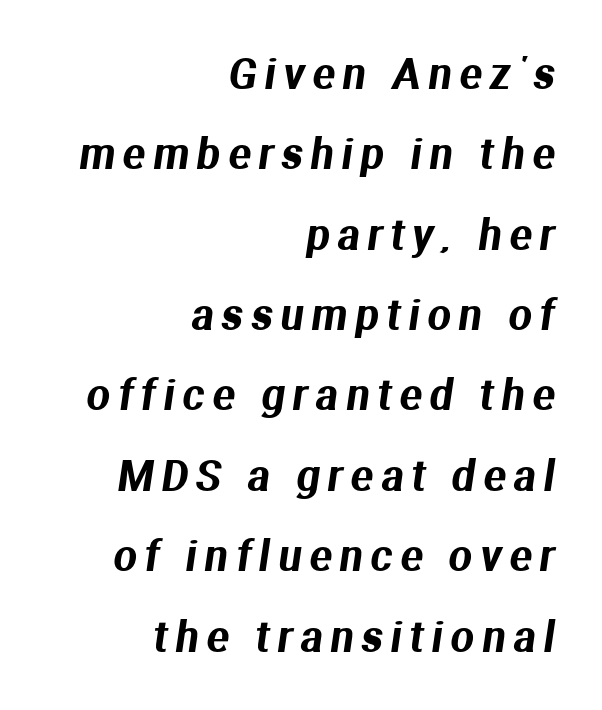
The image shows 41 px sans-serif type; set right-aligned, loose line spacing (1.96x), unusually wide letter spacing (+0.2 em), not underlined; medium stroke contrast and a medium x-height.
